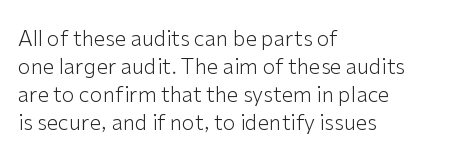
The image shows 21 px text type, upright; set left-aligned, normal line spacing (1.34x), normal letter spacing, not underlined.
